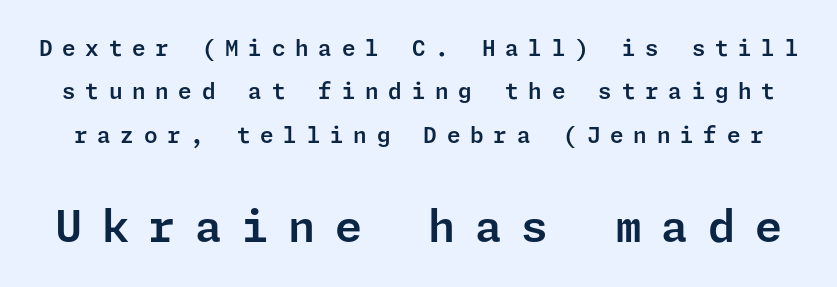
Q: Is the text italic (slanted)? A: No, it is upright.
Q: Is the typeface a serif or a sans-serif typeface? A: Sans-serif.
Q: Is the text underlined? A: No.
Q: Is the spacing between letters normal or unusually wide? A: Unusually wide.
Q: Is the spacing between lines tight, normal or loose? A: Loose.
Q: Which block of text is set in a larger size, the first (top) or the second (bottom)? A: The second (bottom) one.
Q: Width (condensed, normal, or wide)? A: Normal.
Q: Stroke contrast? A: Low.
Q: x-height? A: Medium.
